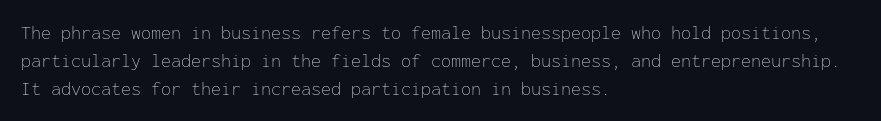
The image shows 20 px text type, upright; set left-aligned, normal line spacing (1.41x), normal letter spacing, not underlined.
